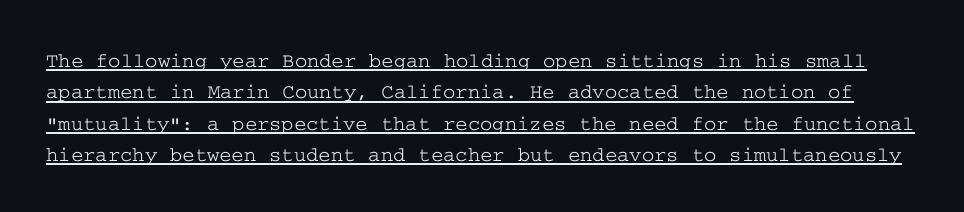
Caption: lettering with a line underneath. The lettering stays uniformly vertical, giving the passage a roman look. Leading: standard. The passage shown has conventional tracking throughout.
